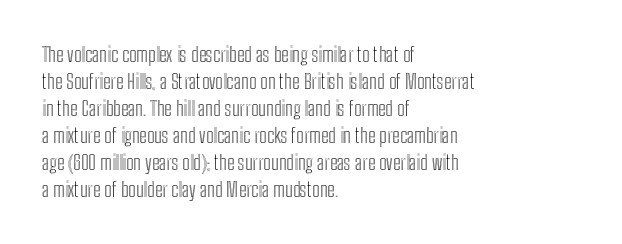
One-word summary of the alignment: left. The words here are not underlined. The passage shown stacks its lines at a standard gap. These lines were composed using upright roman letters.
